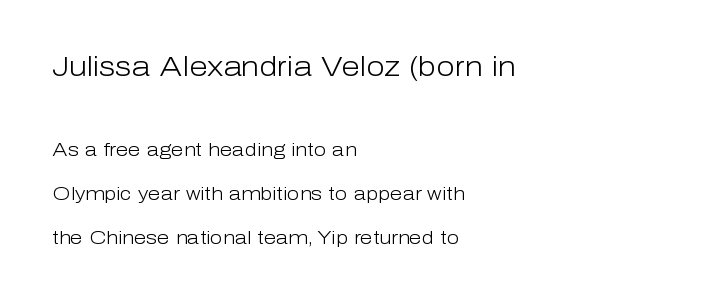
Q: Is the text bold? A: No.
Q: Is the text italic (slanted)? A: No, it is upright.
Q: Is the text underlined? A: No.
Q: How is the paragraph aligned? A: Left-aligned.
Q: Is the spacing between letters normal or unusually wide? A: Normal.
Q: Is the spacing between lines tight, normal or loose? A: Loose.
Q: Which block of text is set in a larger size, the first (top) or the second (bottom)? A: The first (top) one.
